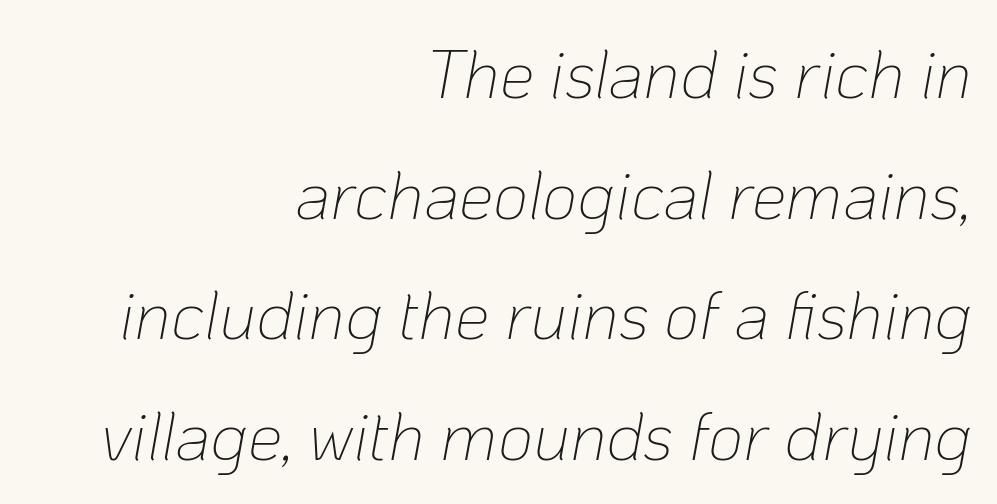
The lines are quadded right. The passage shown is typed in a proportional face where columns would drift. Counters stay open thanks to moderate or lighter strokes. Anything drawn beneath the words? Only blank space. Standard letterfit; no display-style spreading of the glyphs.
